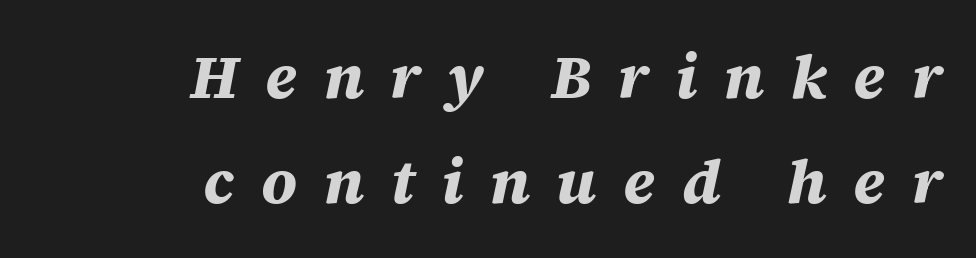
{"italic": "yes", "lean": "right", "slant_degrees": 12, "bold": "yes", "weight": "bold", "width": "normal", "stroke_contrast": "medium", "x_height": "large", "monospaced": "no", "underline": "no", "align": "right", "line_spacing": "normal", "line_spacing_ratio": 1.7, "letter_spacing": "wide", "letter_spacing_em": 0.43, "glyph_px": 62}
